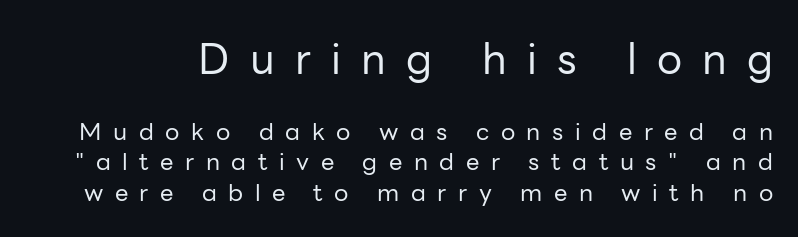
Interline gaps are of average width in this sample. The block sitting higher on the canvas is the one with enlarged characters. Clear beneath every line of the passage. Is the type heavy? It reads as light-to-regular instead.
